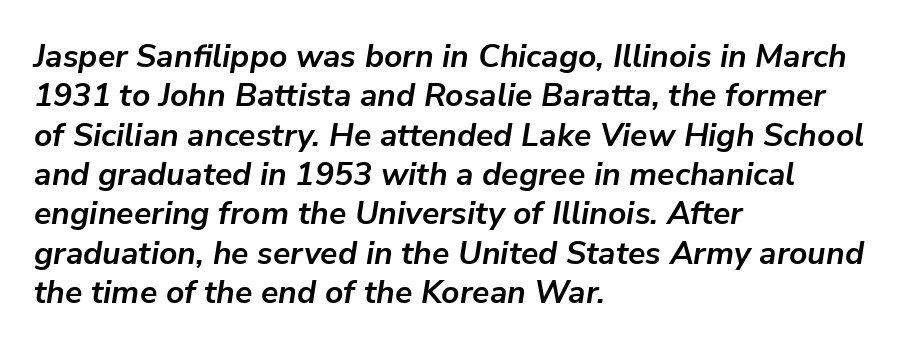
Q: Is the text bold? A: Yes.
Q: Is the text italic (slanted)? A: Yes, it leans right by about 9 degrees.
Q: Is the text underlined? A: No.
Q: How is the paragraph aligned? A: Left-aligned.
Q: Is the spacing between letters normal or unusually wide? A: Normal.
Q: Width (condensed, normal, or wide)? A: Normal.
Q: Stroke contrast? A: Low.
Q: x-height? A: Medium.
Q: Monospaced? A: No.
